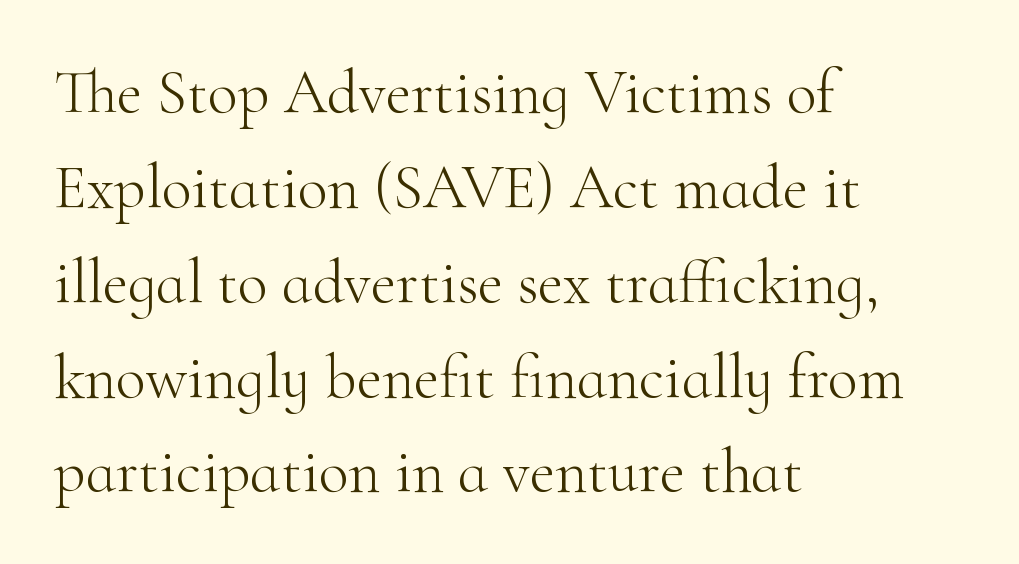
Q: Is the text bold? A: No.
Q: Is the text italic (slanted)? A: No, it is upright.
Q: Is the typeface a serif or a sans-serif typeface? A: Serif.
Q: Is the text underlined? A: No.
Q: How is the paragraph aligned? A: Left-aligned.
Q: Is the spacing between letters normal or unusually wide? A: Normal.
Q: Is the spacing between lines tight, normal or loose? A: Normal.
Q: Width (condensed, normal, or wide)? A: Normal.
Q: Stroke contrast? A: High.
Q: x-height? A: Small.
Q: Monospaced? A: No.
